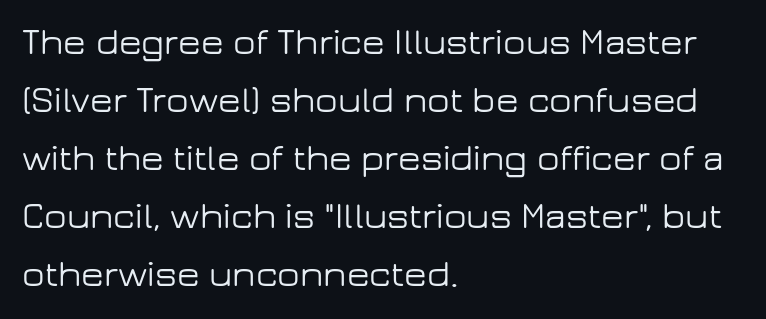
The baseline area is clear. The typesetter chose a ragged-right arrangement here. This sample has the flowing, uneven cadence of proportional lettering. Every stem runs plumb, perpendicular to the baseline. Nobody touched the tracking dial on this one.
